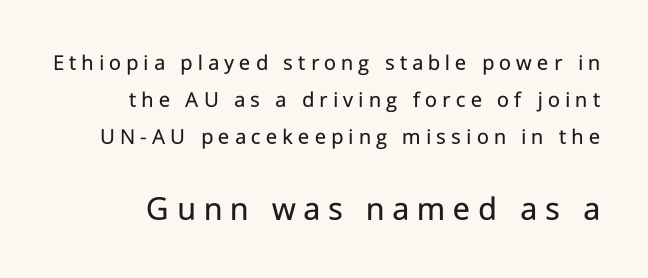
The image shows 35 px regular-weight sans-serif type, upright; set normal line spacing (1.61x), unusually wide letter spacing (+0.22 em), not underlined; the second (bottom) block is 1.52x larger; low stroke contrast and a medium x-height.
